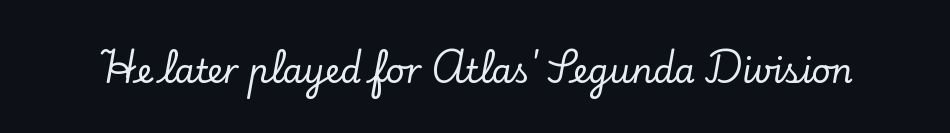
{"serif": "yes", "width": "normal", "stroke_contrast": "low", "x_height": "small", "monospaced": "no", "underline": "no", "letter_spacing": "normal", "letter_spacing_em": 0.0, "glyph_px": 33}
